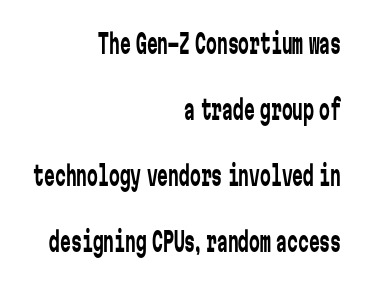
{"italic": "no", "bold": "no", "underline": "no", "align": "right", "line_spacing": "loose", "line_spacing_ratio": 2.44, "letter_spacing": "normal", "letter_spacing_em": 0.0, "glyph_px": 27}
